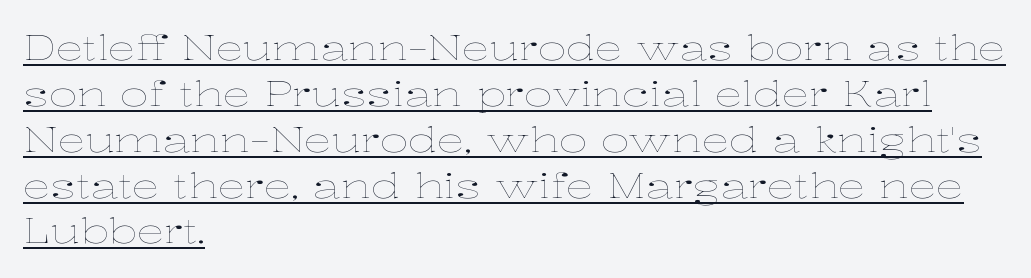
Each stroke keeps to a modest, everyday thickness or less. The passage shown is typed in a proportional face where columns would drift. The passage shown is underscored from start to finish. Whoever set this chose a conventional vertical rhythm. Standard letterfit; no display-style spreading of the glyphs. Every character sits straight up, as roman type does.
